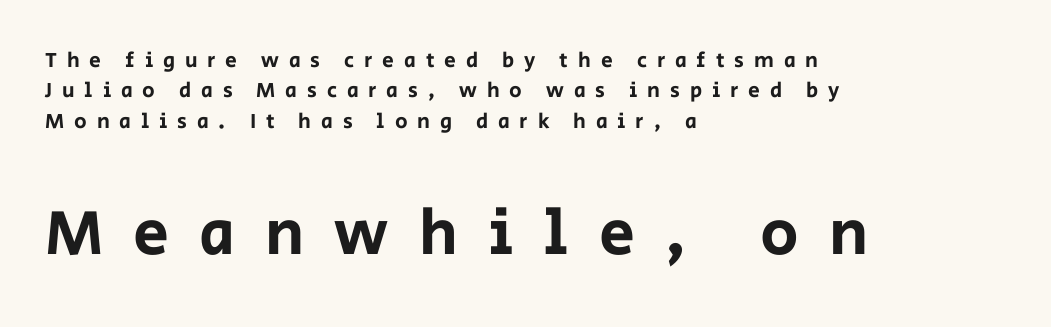
In terms of posture, this sample is upright. Line starts are locked; line ends wander. Lines of text with bare space underneath. Here the designer chose a conventional face with non-uniform glyph widths. Does the leading feel generous? No, just average. Look at the bottom of the vertical strokes: they stop flat, with no serifs.
